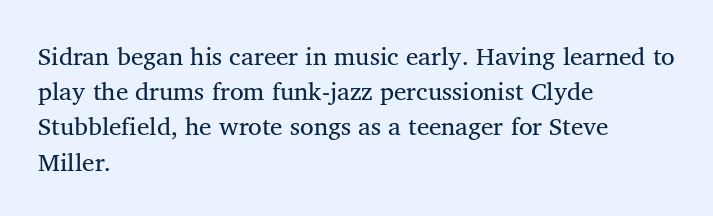
Weight: not bold — regular or lighter. Summary of vertical rhythm: regular, with standard interline spacing. Italic? Not at all — the glyphs are vertical. Words appear dense and cohesive because spacing is normal. Glance below the letters and you will spot only blank space.
